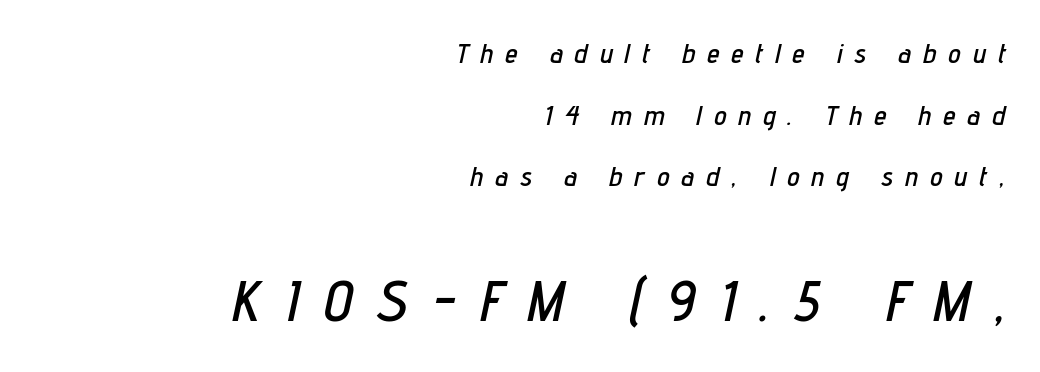
{"italic": "yes", "lean": "right", "slant_degrees": 12, "width": "condensed", "stroke_contrast": "low", "x_height": "medium", "monospaced": "no", "underline": "no", "align": "right", "line_spacing": "loose", "line_spacing_ratio": 2.2, "letter_spacing": "wide", "letter_spacing_em": 0.44, "larger_block": "second", "size_ratio": 2.04, "glyph_px": 57}
